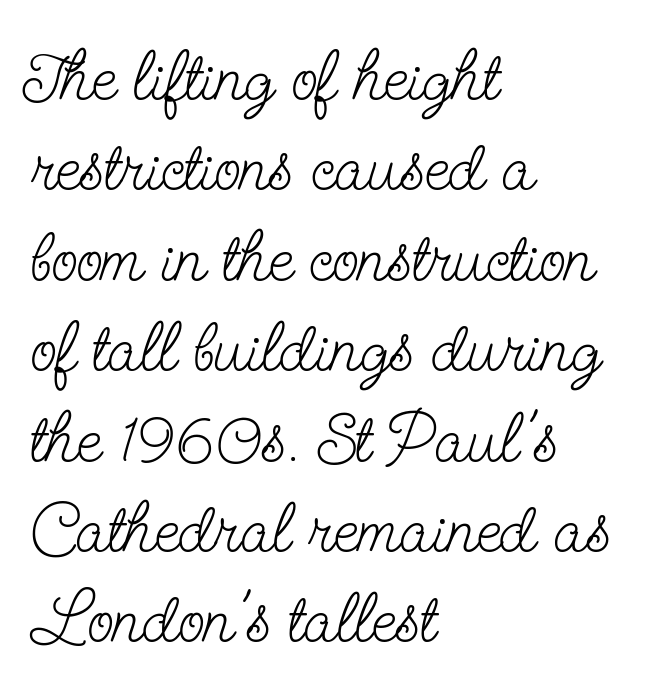
Q: Is the text bold? A: No.
Q: Is the text italic (slanted)? A: Yes.
Q: Is the typeface a serif or a sans-serif typeface? A: Serif.
Q: Is the text underlined? A: No.
Q: How is the paragraph aligned? A: Left-aligned.
Q: Is the spacing between letters normal or unusually wide? A: Normal.
Q: Is the spacing between lines tight, normal or loose? A: Normal.
Q: Width (condensed, normal, or wide)? A: Condensed.
Q: Stroke contrast? A: Low.
Q: x-height? A: Small.
Q: Monospaced? A: No.
